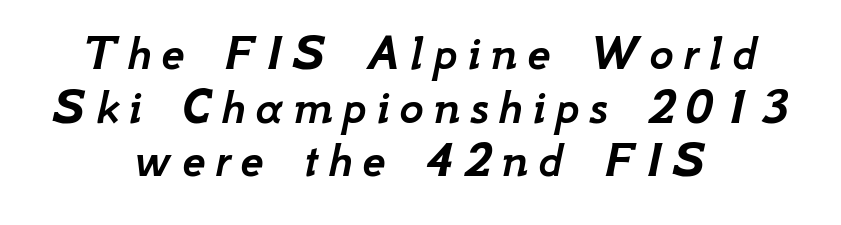
Q: Is the text italic (slanted)? A: Yes, it leans right by about 12 degrees.
Q: Is the text underlined? A: No.
Q: How is the paragraph aligned? A: Centered.
Q: Is the spacing between lines tight, normal or loose? A: Tight.
Q: Width (condensed, normal, or wide)? A: Normal.
Q: Stroke contrast? A: Low.
Q: x-height? A: Small.
Q: Monospaced? A: No.
